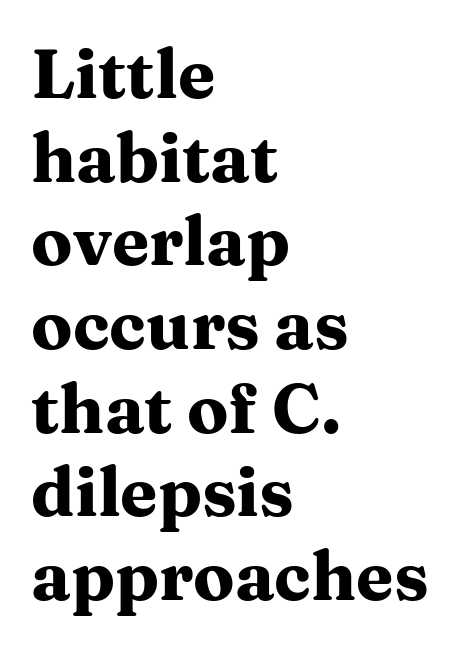
Posture: vertical. Yep, those are serifs on the letters. Spacing verdict: proportional, widths tailored to each character. Heavy, bold letterforms. Bare-footed words on every line.
